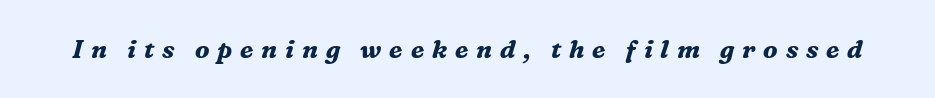
Q: Is the text bold? A: Yes.
Q: Is the text italic (slanted)? A: Yes, it leans right by about 16 degrees.
Q: Is the text underlined? A: No.
Q: Is the spacing between letters normal or unusually wide? A: Unusually wide.
